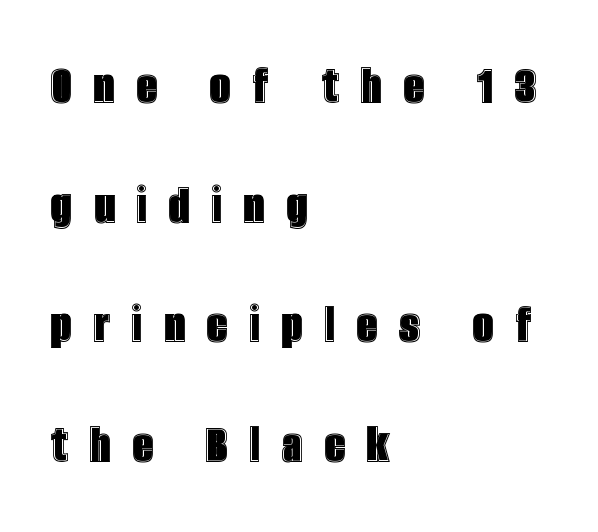
{"italic": "no", "width": "condensed", "x_height": "large", "monospaced": "no", "underline": "no", "align": "left", "line_spacing": "loose", "line_spacing_ratio": 2.1, "letter_spacing": "wide", "letter_spacing_em": 0.39, "glyph_px": 57}
